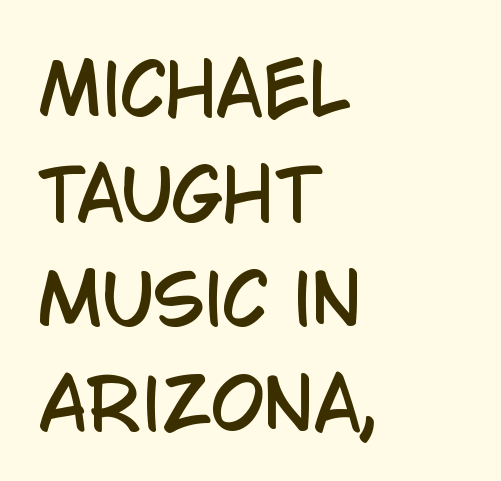
Q: Is the text italic (slanted)? A: No, it is upright.
Q: Is the typeface a serif or a sans-serif typeface? A: Sans-serif.
Q: Is the text underlined? A: No.
Q: How is the paragraph aligned? A: Left-aligned.
Q: Is the spacing between letters normal or unusually wide? A: Normal.
Q: Is the spacing between lines tight, normal or loose? A: Normal.
Q: Width (condensed, normal, or wide)? A: Condensed.
Q: Stroke contrast? A: Low.
Q: x-height? A: Large.
Q: Monospaced? A: No.
